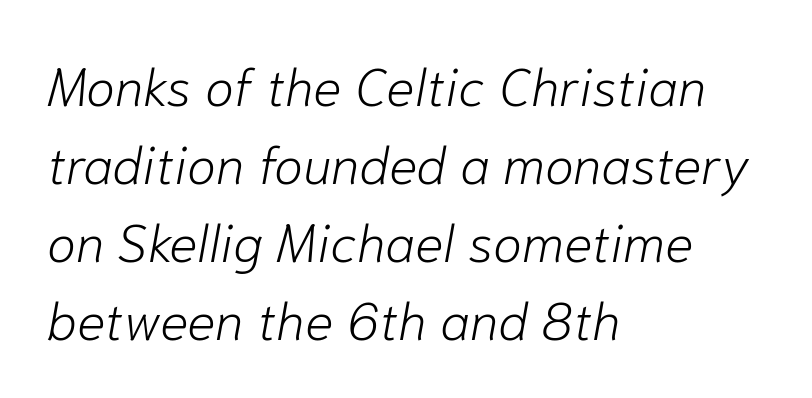
Q: Is the text bold? A: No.
Q: Is the text italic (slanted)? A: Yes, it leans right by about 10 degrees.
Q: Is the text underlined? A: No.
Q: How is the paragraph aligned? A: Left-aligned.
Q: Is the spacing between letters normal or unusually wide? A: Normal.
Q: Is the spacing between lines tight, normal or loose? A: Normal.
Q: Width (condensed, normal, or wide)? A: Normal.
Q: Stroke contrast? A: Low.
Q: x-height? A: Medium.
Q: Monospaced? A: No.
